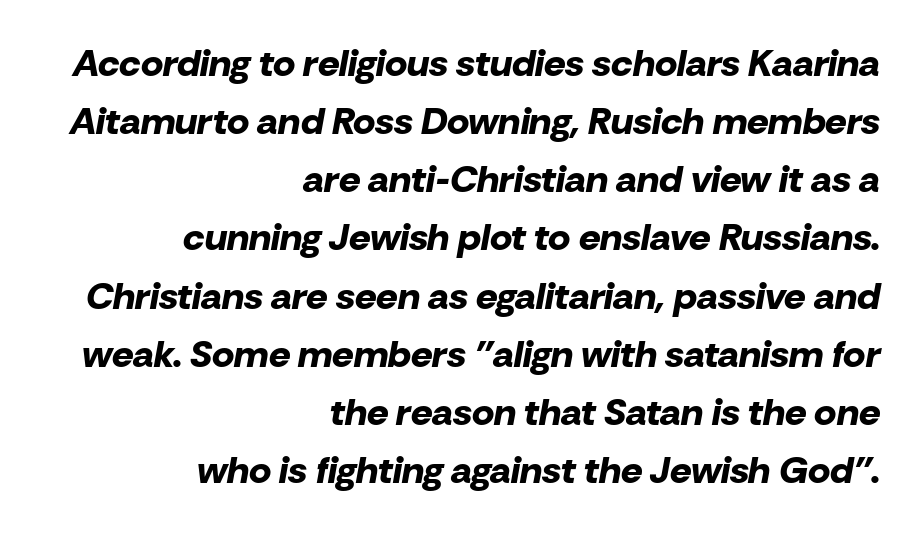
Horizontally, the lines are justified to the trailing edge only. The passage shown is not underscored anywhere. Strokes here are thick enough to call this a true bold. Style check: oblique.
